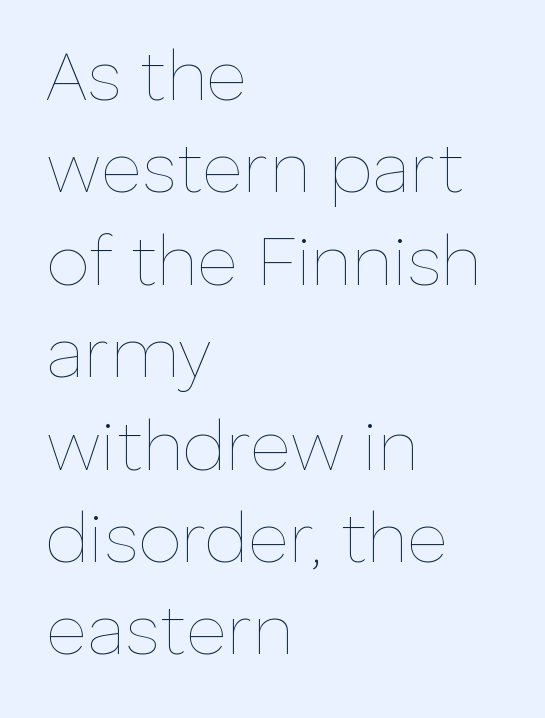
Q: Is the text bold? A: No.
Q: Is the text italic (slanted)? A: No, it is upright.
Q: Is the text underlined? A: No.
Q: How is the paragraph aligned? A: Left-aligned.
Q: Is the spacing between letters normal or unusually wide? A: Normal.
Q: Is the spacing between lines tight, normal or loose? A: Normal.
Q: Width (condensed, normal, or wide)? A: Normal.
Q: Stroke contrast? A: Low.
Q: x-height? A: Medium.
Q: Monospaced? A: No.
